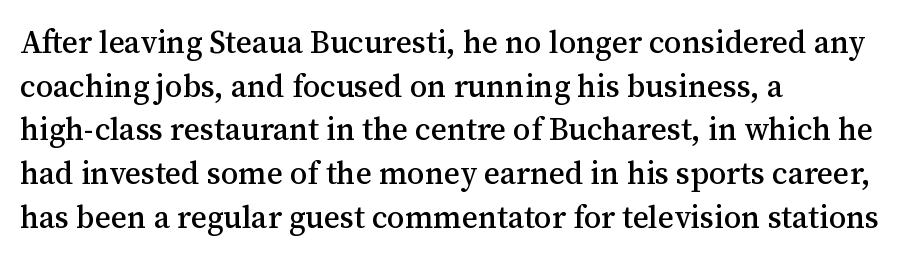
A typesetter would call this proportional, since set widths differ per character. The area under the type is left untouched. Type style note: has serifs. Nobody touched the tracking dial on this one. Italic: no, the glyphs are upright roman.
